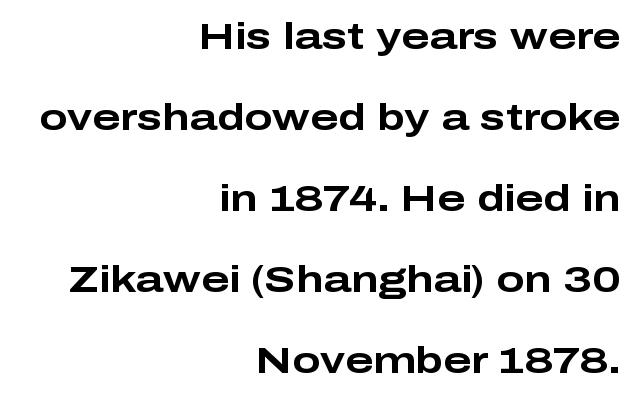
The image shows 37 px bold, wide sans-serif type, upright; set right-aligned, loose line spacing (2.19x), normal letter spacing, not underlined; low stroke contrast and a medium x-height.
